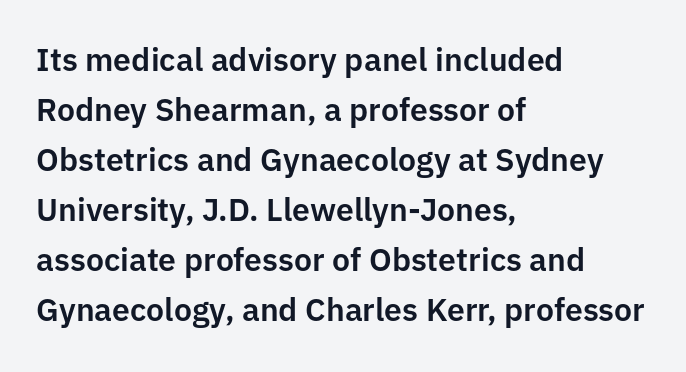
The image shows 32 px sans-serif type, upright; set left-aligned, normal line spacing (1.56x), normal letter spacing, not underlined; low stroke contrast and a medium x-height.
